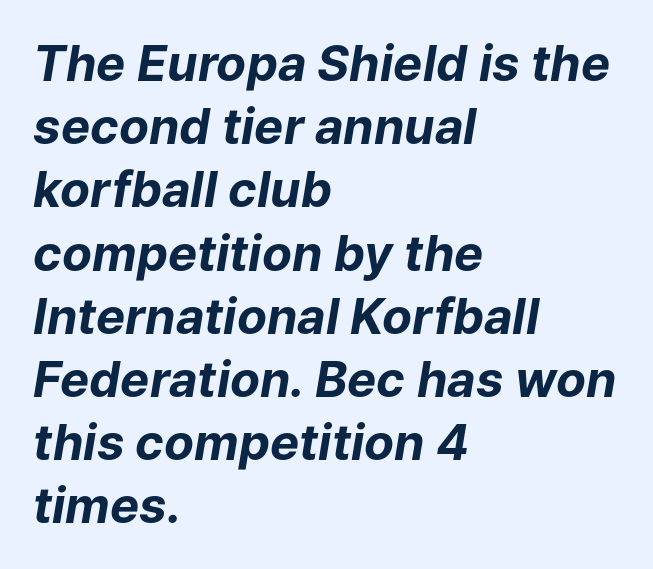
{"italic": "yes", "lean": "right", "slant_degrees": 9, "bold": "yes", "weight": "bold", "width": "normal", "stroke_contrast": "low", "x_height": "medium", "monospaced": "no", "underline": "no", "align": "left", "line_spacing": "normal", "line_spacing_ratio": 1.29, "letter_spacing": "normal", "letter_spacing_em": 0.0, "glyph_px": 49}
